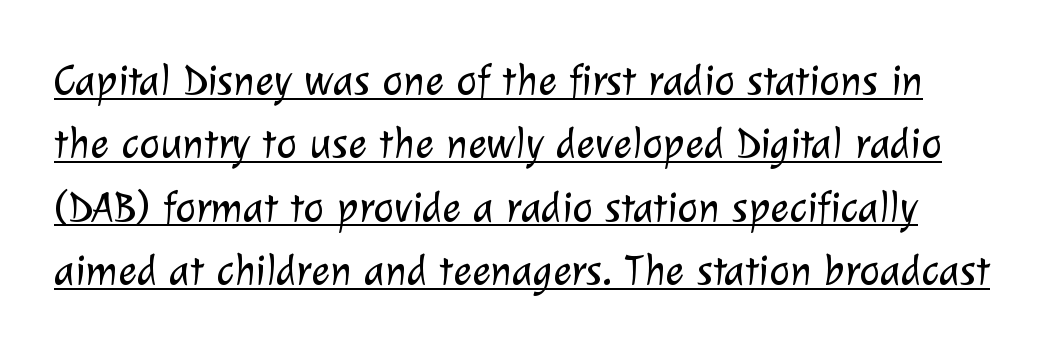
{"serif": "no", "bold": "no", "weight": "light", "width": "normal", "stroke_contrast": "low", "x_height": "medium", "monospaced": "no", "underline": "yes", "line_spacing": "normal", "line_spacing_ratio": 1.44, "letter_spacing": "normal", "letter_spacing_em": 0.0, "glyph_px": 44}
